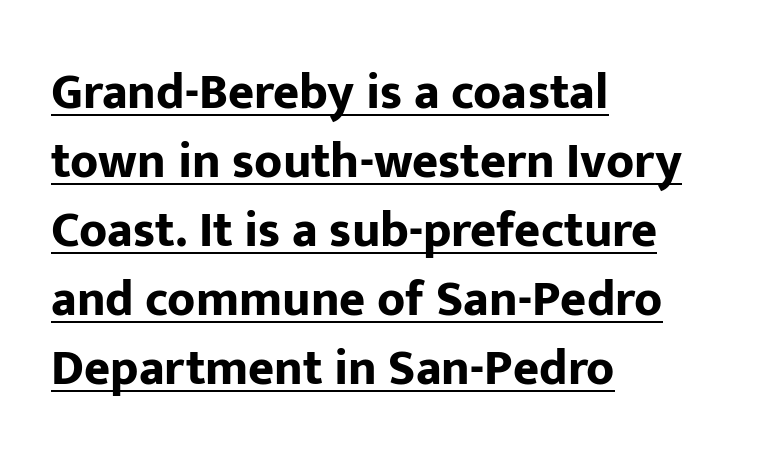
{"serif": "no", "italic": "no", "bold": "yes", "weight": "bold", "width": "normal", "stroke_contrast": "low", "x_height": "medium", "monospaced": "no", "underline": "yes", "align": "left", "line_spacing": "normal", "line_spacing_ratio": 1.38, "letter_spacing": "normal", "letter_spacing_em": 0.0, "glyph_px": 50}
